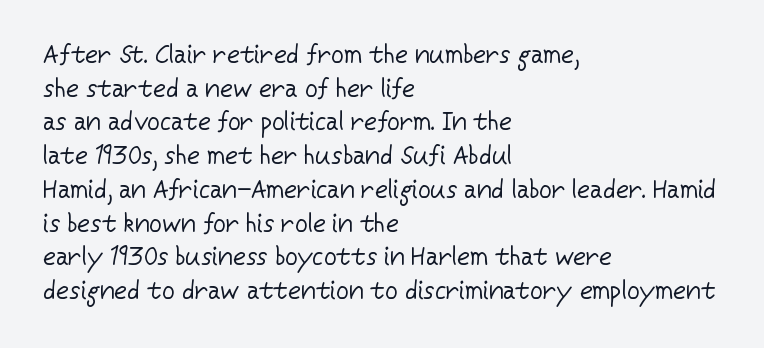
Q: Is the text bold? A: No.
Q: Is the text italic (slanted)? A: No, it is upright.
Q: Is the text underlined? A: No.
Q: How is the paragraph aligned? A: Left-aligned.
Q: Is the spacing between letters normal or unusually wide? A: Normal.
Q: Is the spacing between lines tight, normal or loose? A: Normal.
